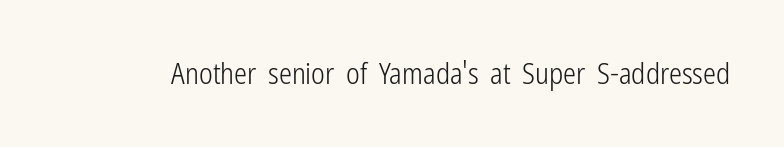
{"serif": "no", "italic": "no", "bold": "no", "weight": "light", "width": "condensed", "stroke_contrast": "low", "x_height": "medium", "monospaced": "no", "underline": "no", "letter_spacing": "normal", "letter_spacing_em": 0.0, "glyph_px": 29}
